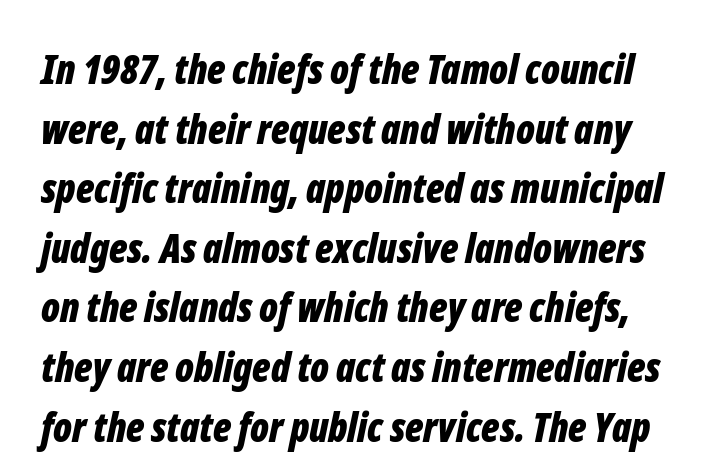
Clear beneath every line of the passage. Compared with an ordinary text face, these strokes are far heavier — a full bold. Looks like regular typesetting: each glyph gets only the width it needs. Letter spacing: default.
